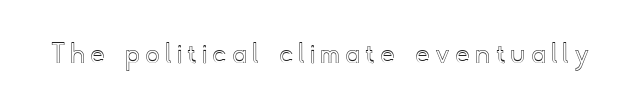
{"italic": "no", "width": "normal", "x_height": "small", "monospaced": "no", "underline": "no", "letter_spacing": "wide", "letter_spacing_em": 0.22, "glyph_px": 32}
